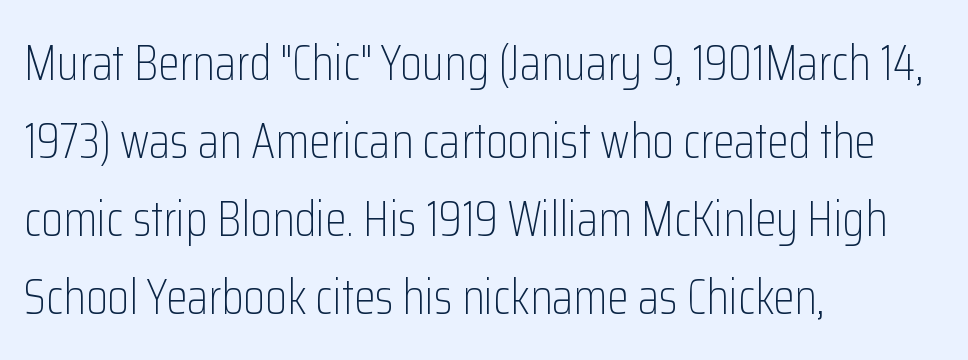
Glyph-to-glyph distance matches everyday printed text. If you drew a line through each stem, it would be perfectly vertical. Bold? No — there's no thickening of the strokes. The passage shown is not underscored anywhere. Nothing sits at the stroke ends, so this counts as sans-serif. The rows are spaced the way most documents space them.
